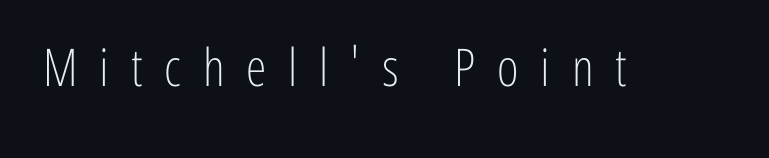
Q: Is the text bold? A: No.
Q: Is the text italic (slanted)? A: No, it is upright.
Q: Is the typeface a serif or a sans-serif typeface? A: Sans-serif.
Q: Is the text underlined? A: No.
Q: Is the spacing between letters normal or unusually wide? A: Unusually wide.
Q: Width (condensed, normal, or wide)? A: Condensed.
Q: Stroke contrast? A: Low.
Q: x-height? A: Medium.
Q: Monospaced? A: No.
